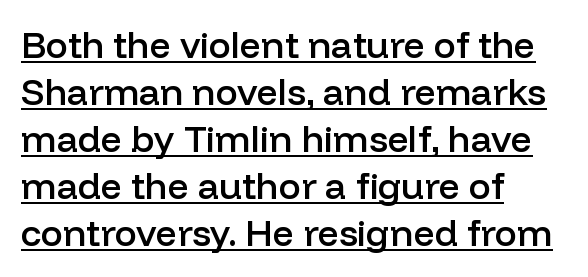
Q: Is the text bold? A: Semi-bold.
Q: Is the text italic (slanted)? A: No, it is upright.
Q: Is the typeface a serif or a sans-serif typeface? A: Sans-serif.
Q: Is the text underlined? A: Yes.
Q: How is the paragraph aligned? A: Left-aligned.
Q: Is the spacing between letters normal or unusually wide? A: Normal.
Q: Is the spacing between lines tight, normal or loose? A: Normal.
Q: Width (condensed, normal, or wide)? A: Normal.
Q: Stroke contrast? A: Low.
Q: x-height? A: Medium.
Q: Monospaced? A: No.
